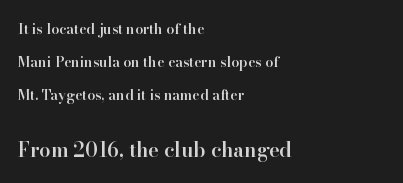
{"italic": "no", "bold": "semi", "underline": "no", "align": "left", "line_spacing": "loose", "line_spacing_ratio": 2.37, "letter_spacing": "normal", "letter_spacing_em": 0.0, "larger_block": "second", "size_ratio": 1.43, "glyph_px": 20}
